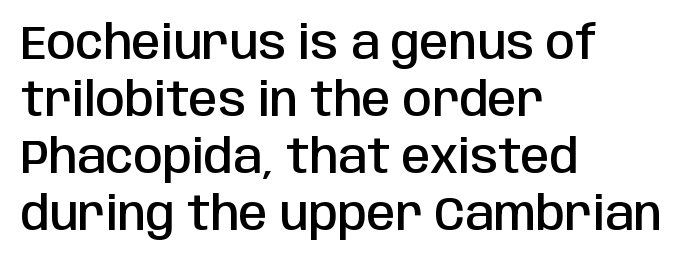
{"serif": "no", "italic": "no", "bold": "semi", "weight": "semibold", "width": "condensed", "stroke_contrast": "low", "x_height": "large", "monospaced": "no", "underline": "no", "align": "left", "line_spacing_ratio": 1.21, "letter_spacing": "normal", "letter_spacing_em": 0.0, "glyph_px": 47}
